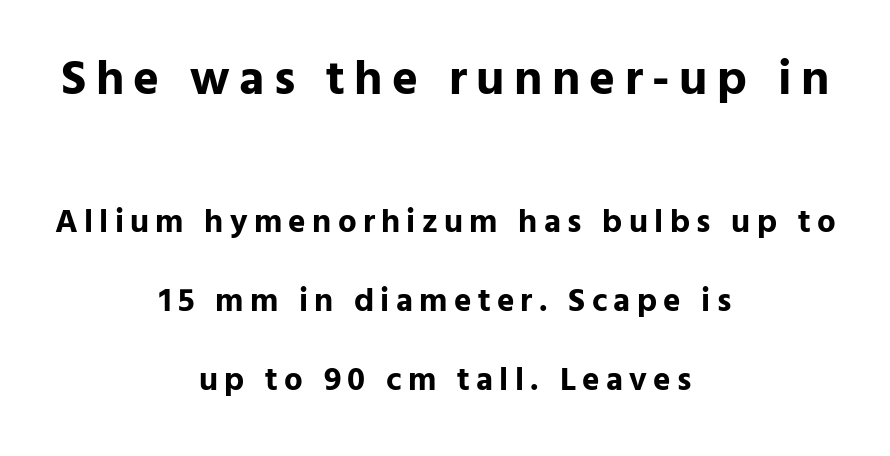
{"serif": "no", "italic": "no", "bold": "yes", "weight": "bold", "width": "normal", "stroke_contrast": "low", "x_height": "medium", "monospaced": "no", "underline": "no", "align": "center", "line_spacing": "loose", "line_spacing_ratio": 2.39, "larger_block": "first", "size_ratio": 1.48, "glyph_px": 49}
